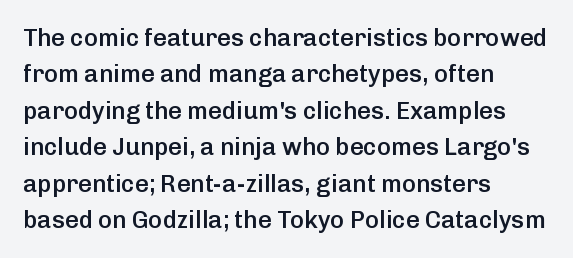
The image shows 24 px text type, upright; set left-aligned, normal line spacing (1.52x), normal letter spacing, not underlined.
